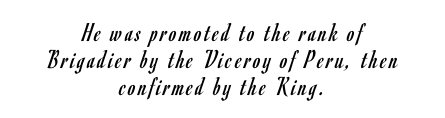
The image shows 27 px text type; set centered, tight line spacing (1.0x), not underlined.
